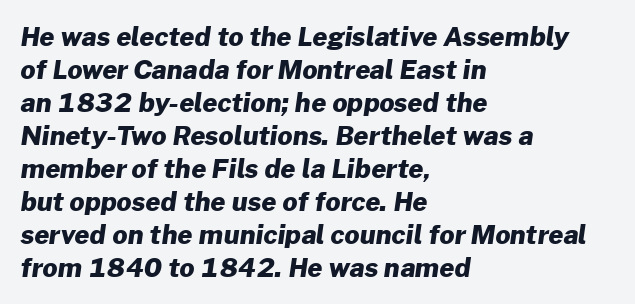
The image shows 26 px bold type; set left-aligned, normal line spacing (1.27x), normal letter spacing, not underlined.
